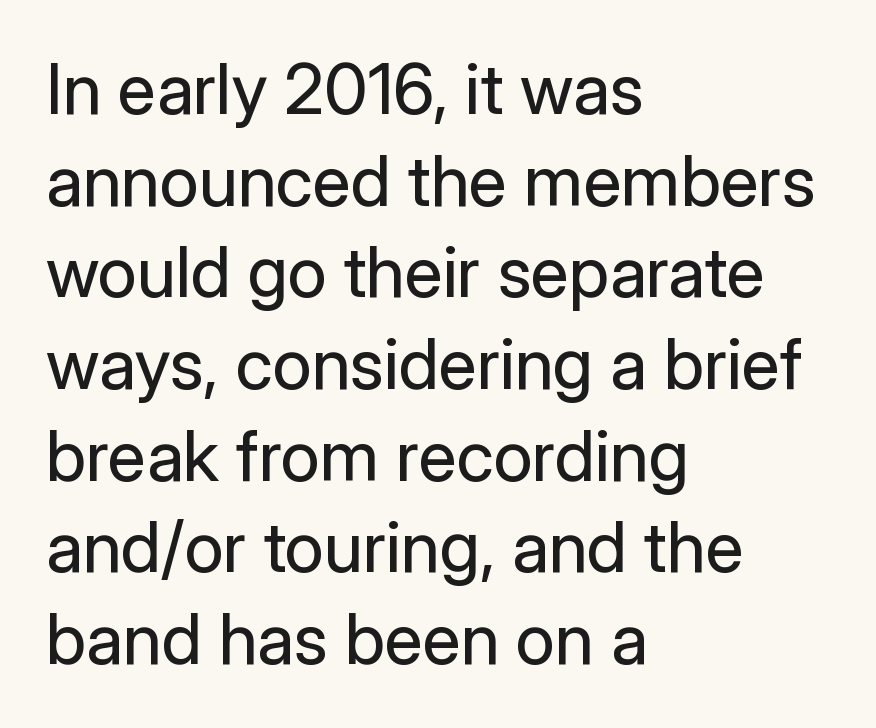
The compositor pushed each line to the left boundary. A roman cut, with each character standing at attention. Note the varied advance widths — an 'i' is clearly narrower than an 'm'. A typesetter would call this leading conventional body-copy spacing.
